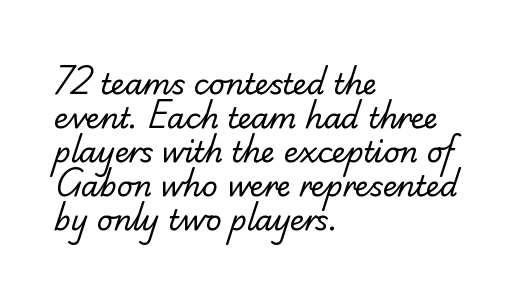
Q: Is the text bold? A: No.
Q: Is the typeface a serif or a sans-serif typeface? A: Serif.
Q: Is the text underlined? A: No.
Q: How is the paragraph aligned? A: Left-aligned.
Q: Is the spacing between letters normal or unusually wide? A: Normal.
Q: Width (condensed, normal, or wide)? A: Normal.
Q: Stroke contrast? A: Low.
Q: x-height? A: Small.
Q: Monospaced? A: No.
